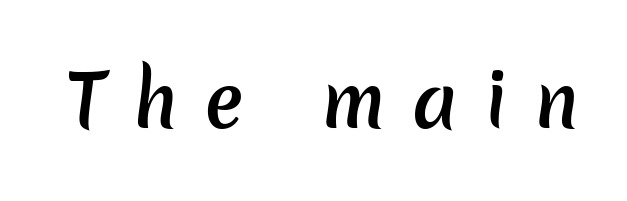
A typesetter would call this heavily tracked-out type. Check the space under the baseline: it is left empty. Note the varied advance widths — an 'i' is clearly narrower than an 'm'. Firm but not heavy-handed strokes: this text is semibold. I'd call this a sans setting — the letters go barefoot.
